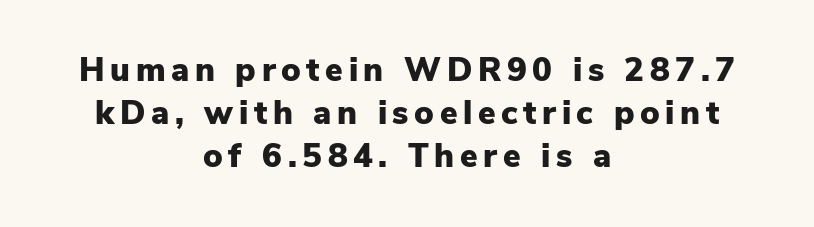
Heavy-handed strokes throughout: this text is bold. The glyphs are unaccompanied by any horizontal stroke below them. The letters stand upright; this is a roman face. Horizontal alignment here is central, giving a formal, balanced look.
